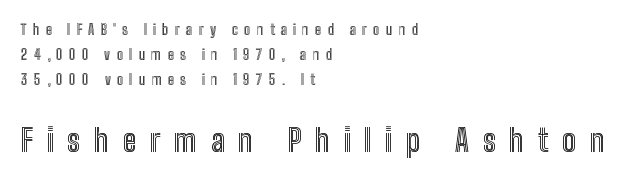
If you drew a line through each stem, it would be perfectly vertical. The ragged edge is on the right, which tells us the setting is flush left. The passage shown begins with its smaller block and ends with its larger one. The letters advance in unequal steps, a hallmark of proportional type.
